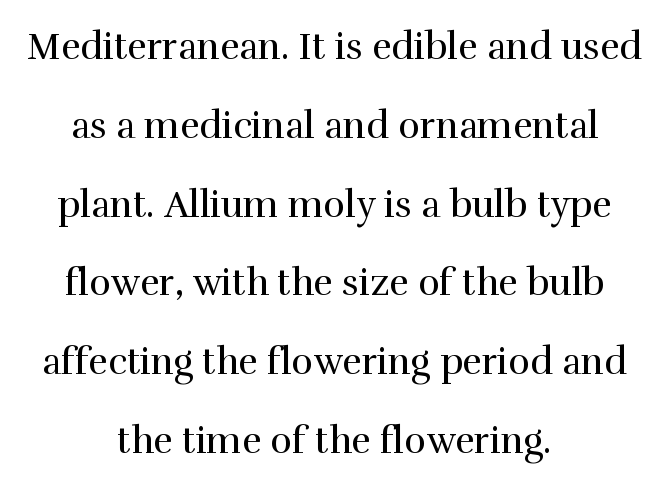
{"serif": "yes", "italic": "no", "bold": "no", "weight": "regular", "width": "normal", "stroke_contrast": "high", "x_height": "medium", "monospaced": "no", "underline": "no", "align": "center", "line_spacing": "loose", "line_spacing_ratio": 2.13, "letter_spacing": "normal", "letter_spacing_em": 0.0, "glyph_px": 37}
